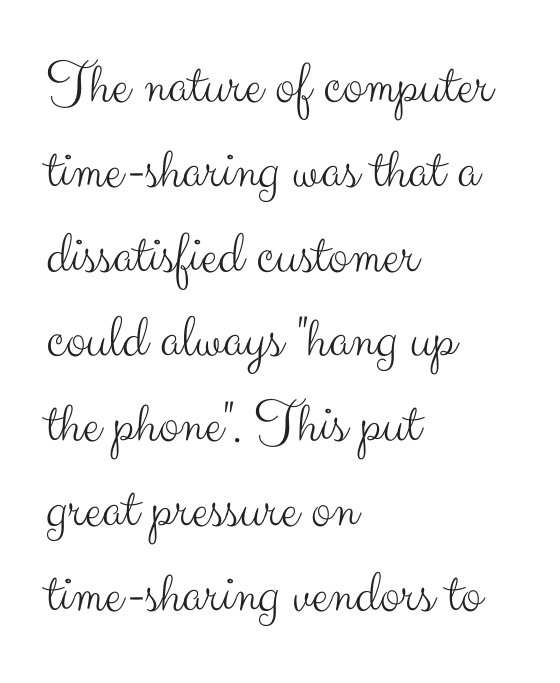
{"serif": "no", "bold": "no", "weight": "light", "width": "normal", "stroke_contrast": "medium", "x_height": "small", "monospaced": "no", "underline": "no", "align": "left", "line_spacing": "normal", "line_spacing_ratio": 1.39, "letter_spacing": "normal", "letter_spacing_em": 0.0, "glyph_px": 61}
